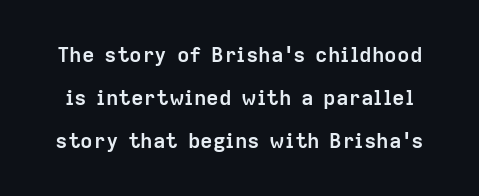
{"italic": "no", "bold": "yes", "underline": "no", "line_spacing": "loose", "line_spacing_ratio": 2.05, "letter_spacing": "normal", "letter_spacing_em": 0.0, "glyph_px": 21}
